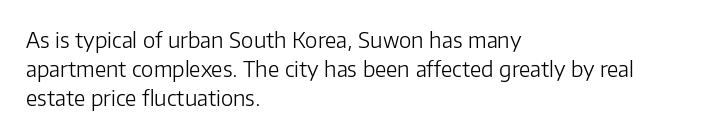
{"italic": "no", "bold": "no", "underline": "no", "align": "left", "line_spacing": "normal", "line_spacing_ratio": 1.37, "letter_spacing": "normal", "letter_spacing_em": 0.0, "glyph_px": 21}
